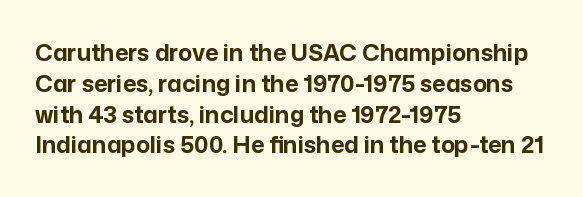
It's the straight-up-and-down kind of type. Descender tails drop into unmarked territory. Weight check: bold — yes, fully. Line beginnings align vertically; line endings do not.
